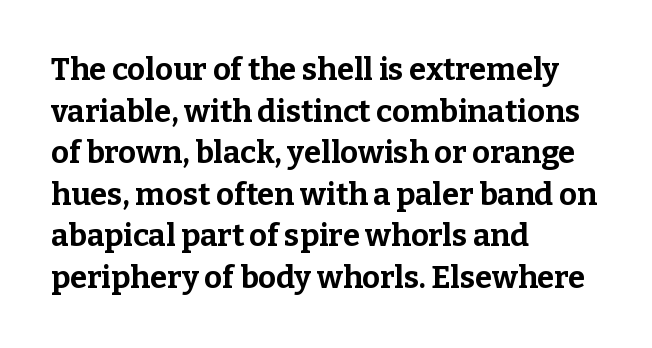
{"serif": "yes", "italic": "no", "bold": "yes", "weight": "bold", "width": "normal", "stroke_contrast": "low", "x_height": "medium", "monospaced": "no", "underline": "no", "align": "left", "line_spacing": "normal", "line_spacing_ratio": 1.34, "letter_spacing": "normal", "letter_spacing_em": 0.0, "glyph_px": 31}
